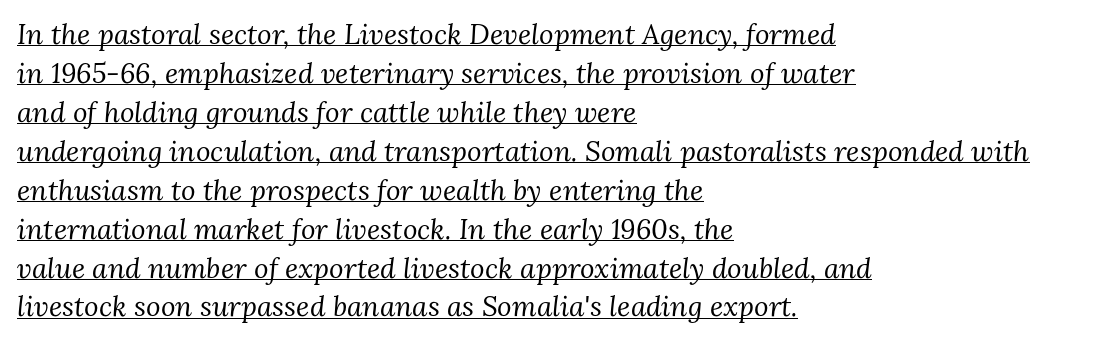
A typesetter would mark this as italic. Stroke mass is kept to a normal reading level or below. The passage shown is typed in a proportional face where columns would drift. A serif font was chosen for this passage. A typesetter would call this zero additional tracking. A typographer would call this underscored text.
